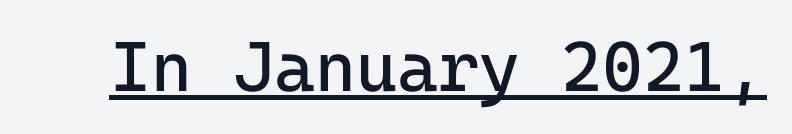
The image shows 70 px regular-weight sans-serif type, upright, monospaced; set normal letter spacing, underlined; low stroke contrast and a medium x-height.
